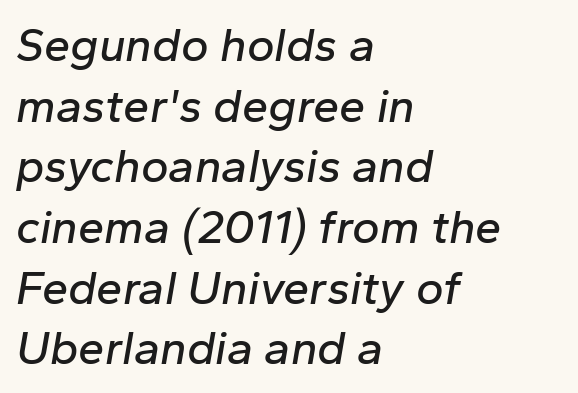
These lines are rendered in a variable-pitch font. Vertical spacing — default. Check under the words: just untouched page. Caption: standard tracking, unaltered. The face used here has a pronounced slope to its letters.
